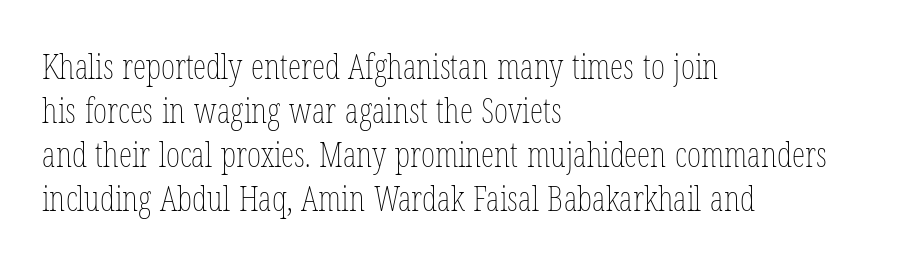
The image shows 34 px thin, condensed type, upright; set left-aligned, normal line spacing (1.29x), normal letter spacing, not underlined; low stroke contrast and a medium x-height.
